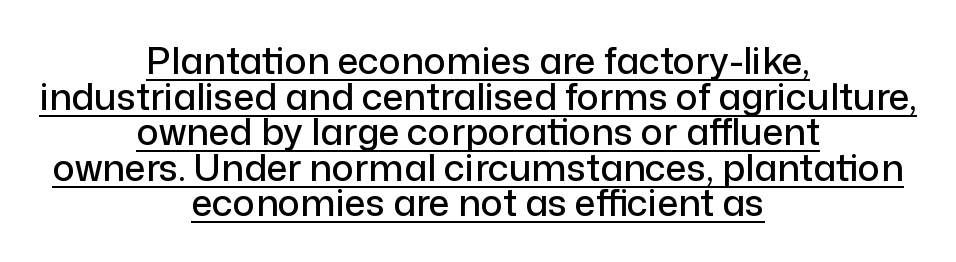
{"serif": "no", "italic": "no", "width": "normal", "stroke_contrast": "low", "x_height": "medium", "monospaced": "no", "underline": "yes", "align": "center", "line_spacing": "tight", "line_spacing_ratio": 0.96, "letter_spacing": "normal", "letter_spacing_em": 0.0, "glyph_px": 37}
